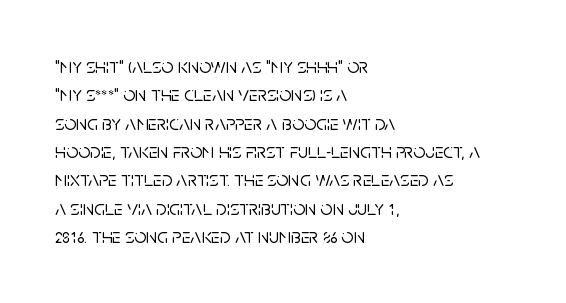
Q: Is the text italic (slanted)? A: No, it is upright.
Q: Is the text underlined? A: No.
Q: How is the paragraph aligned? A: Left-aligned.
Q: Is the spacing between letters normal or unusually wide? A: Normal.
Q: Is the spacing between lines tight, normal or loose? A: Normal.
